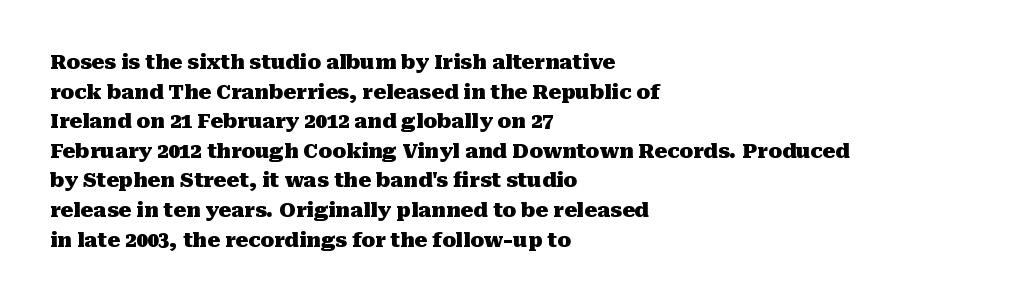
Q: Is the text bold? A: Yes.
Q: Is the text italic (slanted)? A: No, it is upright.
Q: Is the text underlined? A: No.
Q: How is the paragraph aligned? A: Left-aligned.
Q: Is the spacing between letters normal or unusually wide? A: Normal.
Q: Is the spacing between lines tight, normal or loose? A: Normal.
